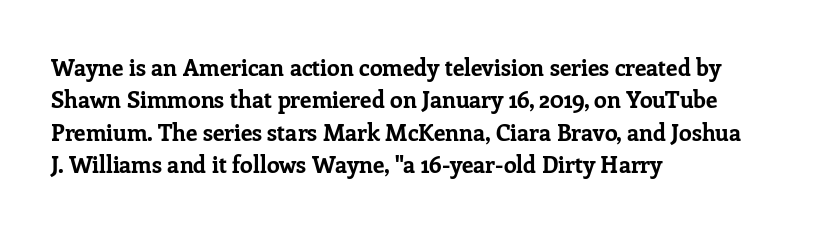
{"italic": "no", "bold": "yes", "underline": "no", "align": "left", "line_spacing": "normal", "line_spacing_ratio": 1.41, "letter_spacing": "normal", "letter_spacing_em": 0.0, "glyph_px": 23}
